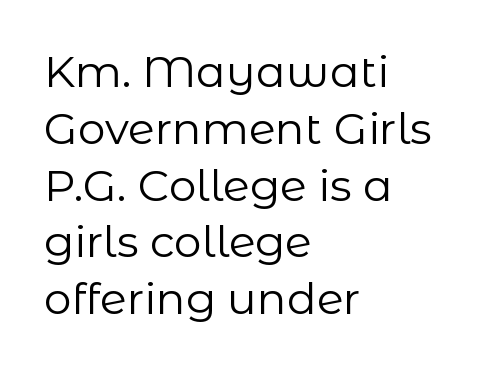
Q: Is the text bold? A: No.
Q: Is the text italic (slanted)? A: No, it is upright.
Q: Is the typeface a serif or a sans-serif typeface? A: Sans-serif.
Q: Is the text underlined? A: No.
Q: How is the paragraph aligned? A: Left-aligned.
Q: Is the spacing between letters normal or unusually wide? A: Normal.
Q: Is the spacing between lines tight, normal or loose? A: Normal.
Q: Width (condensed, normal, or wide)? A: Normal.
Q: Stroke contrast? A: Low.
Q: x-height? A: Medium.
Q: Monospaced? A: No.
